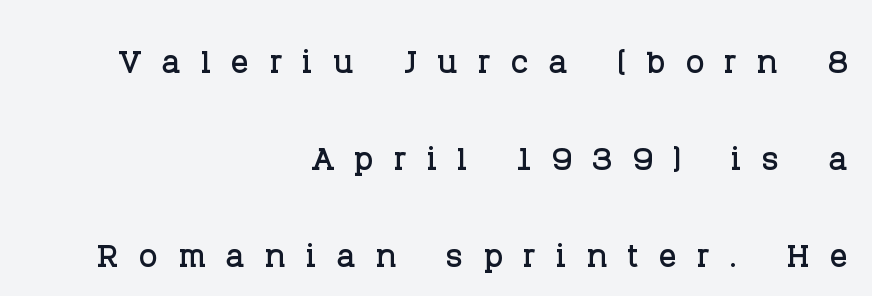
The foot of each line stays bare and open. Check where the strokes stop: tiny serifs finish them off. The horizontal fit of the characters is loose and conspicuously gappy. Does the lettering tilt? It doesn't — this is upright. Each line ends at the same right margin while the left side varies. Whoever set this chose breathing room over compactness in the vertical rhythm.
